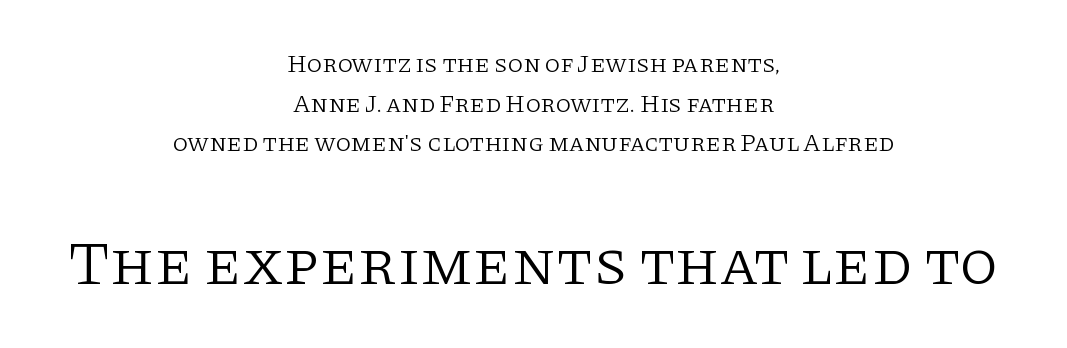
The lower block of text is set noticeably larger than the block above it. The font sits on the lighter half of the weight spectrum, regular included. Horizontally, the lines are justified to the midpoint only. This is the regular roman posture of the typeface. The strip under each line holds only bare page.
